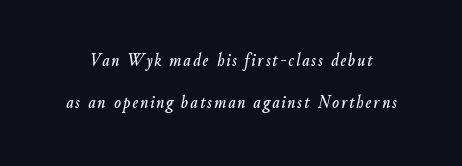
Q: Is the text italic (slanted)? A: Yes, it leans right by about 9 degrees.
Q: Is the text underlined? A: No.
Q: Is the spacing between lines tight, normal or loose? A: Loose.
